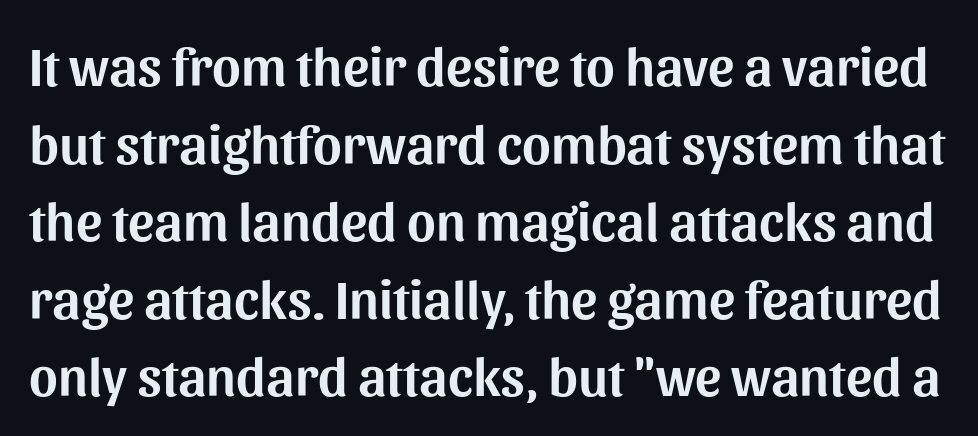
The image shows 55 px sans-serif type, upright; set normal line spacing (1.41x), normal letter spacing, not underlined; medium stroke contrast and a medium x-height.
